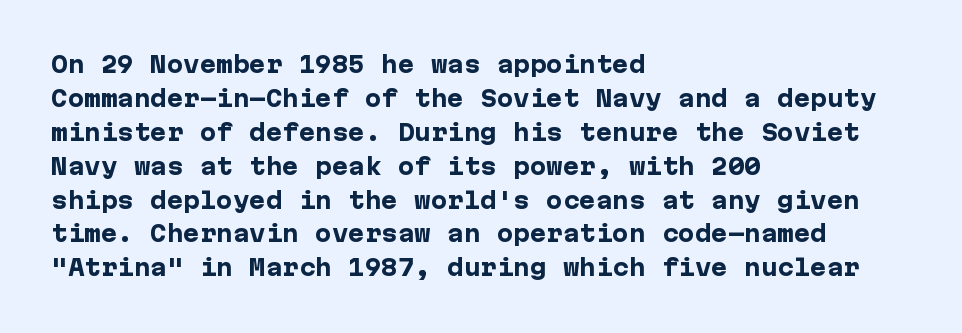
The image shows 22 px bold type, upright; set left-aligned, normal line spacing (1.54x), normal letter spacing, not underlined.
